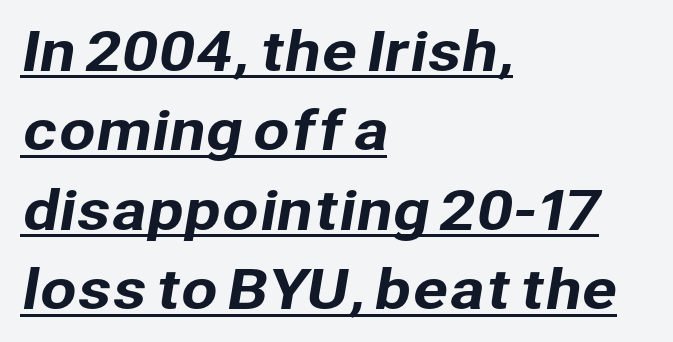
Typographically, this falls in the sans-serif category. You could not count columns in this text — the font is proportionally spaced. These characters rest on top of a visible drawn line. The paragraph shown leans on its left margin. The tracking reads as untouched default to a designer's eye.
